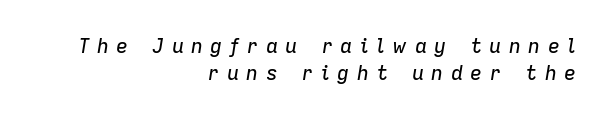
{"italic": "yes", "lean": "right", "slant_degrees": 9, "underline": "no", "align": "right", "line_spacing": "normal", "line_spacing_ratio": 1.37, "letter_spacing": "wide", "letter_spacing_em": 0.37, "glyph_px": 20}
